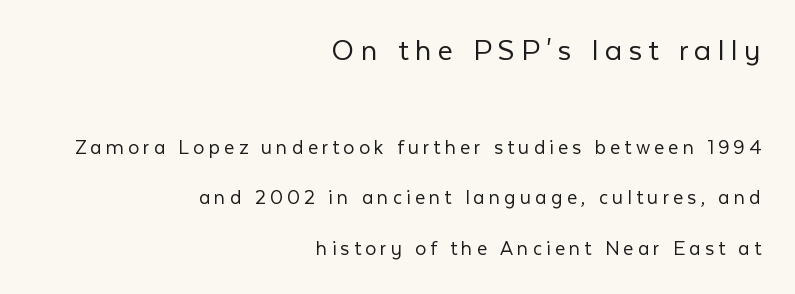
Q: Is the text bold? A: No.
Q: Is the text italic (slanted)? A: No, it is upright.
Q: Is the typeface a serif or a sans-serif typeface? A: Sans-serif.
Q: Is the text underlined? A: No.
Q: How is the paragraph aligned? A: Right-aligned.
Q: Is the spacing between lines tight, normal or loose? A: Loose.
Q: Which block of text is set in a larger size, the first (top) or the second (bottom)? A: The first (top) one.
Q: Width (condensed, normal, or wide)? A: Normal.
Q: Stroke contrast? A: Low.
Q: x-height? A: Medium.
Q: Monospaced? A: No.
